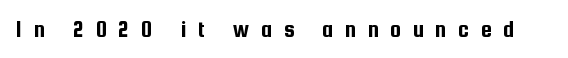
Q: Is the text italic (slanted)? A: No, it is upright.
Q: Is the text underlined? A: No.
Q: Is the spacing between letters normal or unusually wide? A: Unusually wide.
